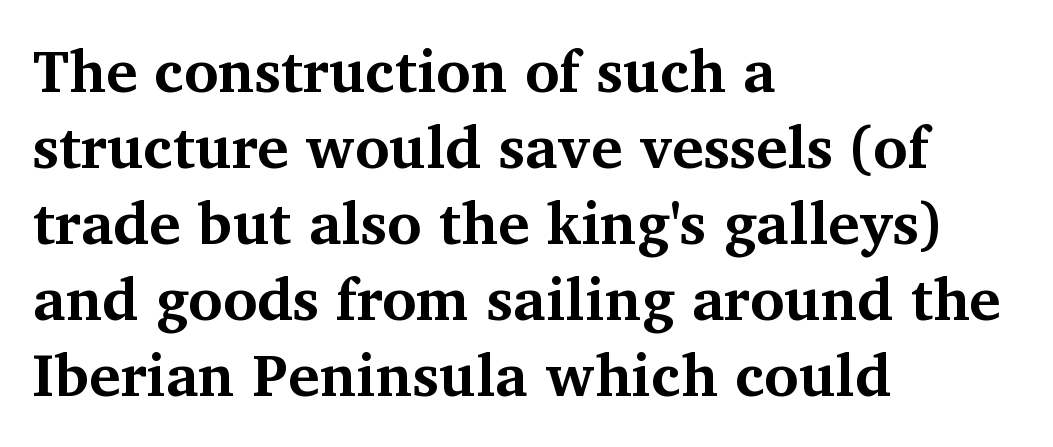
The ragged edge is on the right, which tells us the setting is flush left. A bare baseline throughout the passage. The text was rendered using a seriffed face with decorative stroke endings. Glyph-to-glyph distance matches everyday printed text. Summary of weight: heavy, a full bold. Unlike italic type, these characters show no tilt at all.
